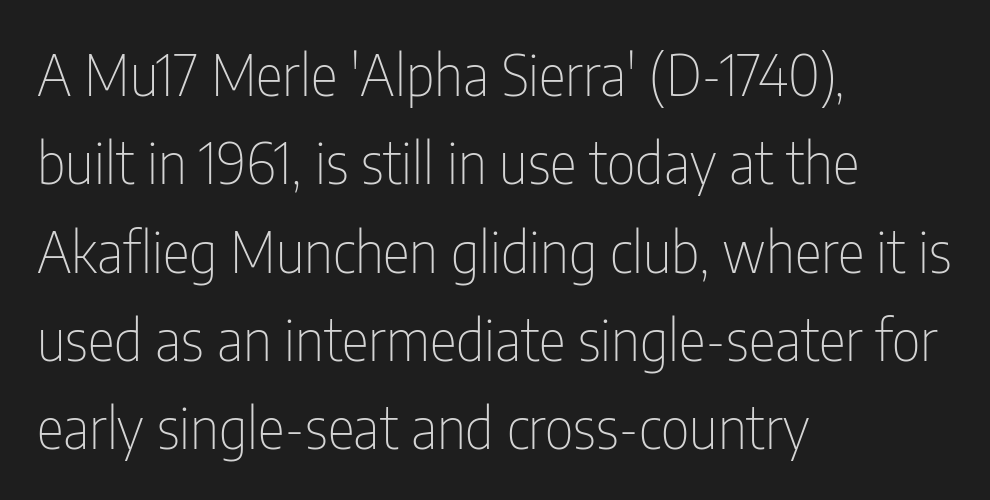
{"serif": "no", "italic": "no", "bold": "no", "weight": "thin", "width": "condensed", "stroke_contrast": "low", "x_height": "medium", "monospaced": "no", "underline": "no", "align": "left", "line_spacing": "normal", "line_spacing_ratio": 1.55, "letter_spacing": "normal", "letter_spacing_em": 0.0, "glyph_px": 57}
